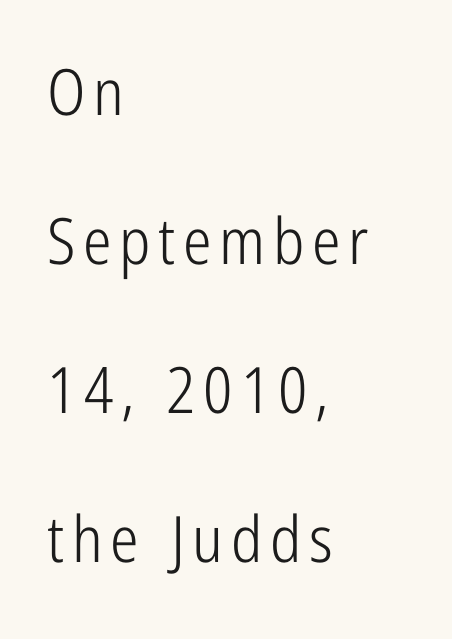
{"serif": "no", "italic": "no", "bold": "no", "weight": "light", "width": "condensed", "stroke_contrast": "low", "x_height": "medium", "monospaced": "no", "underline": "no", "align": "left", "line_spacing": "loose", "line_spacing_ratio": 2.33, "glyph_px": 64}
